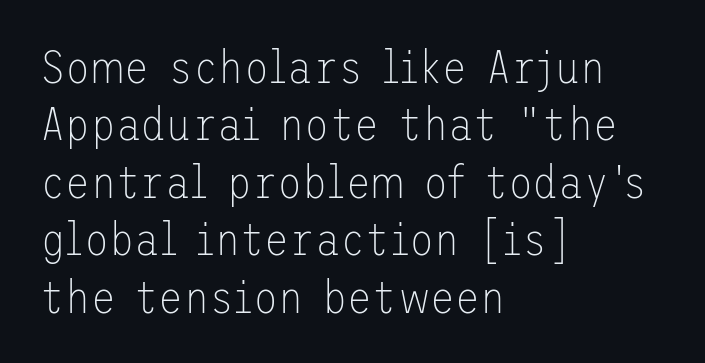
The image shows 46 px thin sans-serif type, upright; set left-aligned, normal line spacing (1.25x), normal letter spacing, not underlined; low stroke contrast and a medium x-height.
